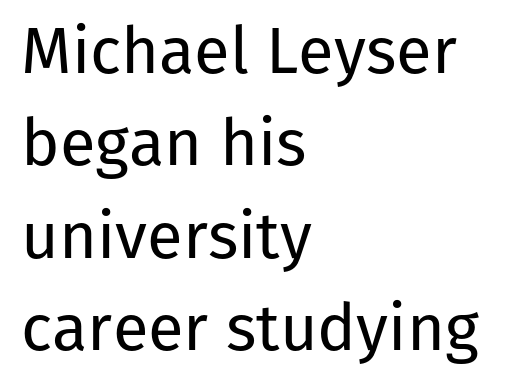
Proportional: the letters do not fall into vertical columns. Italic? Not at all — the glyphs are vertical. Compared with typical body copy, the letter spacing here is the same. Leading matches the norm, producing a regular column.
